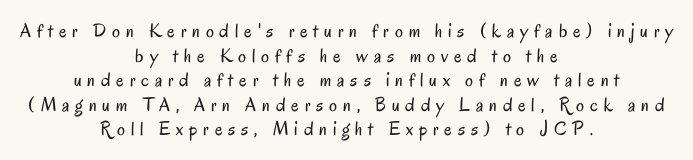
{"italic": "no", "bold": "no", "underline": "no", "align": "center", "line_spacing_ratio": 1.23, "letter_spacing": "wide", "letter_spacing_em": 0.29, "glyph_px": 20}
